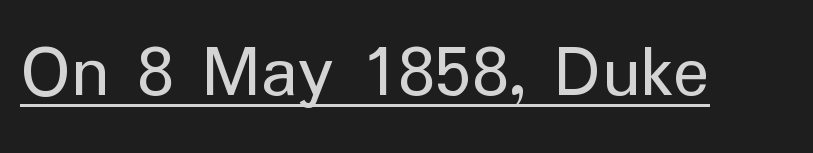
{"serif": "no", "italic": "no", "bold": "no", "weight": "regular", "width": "normal", "stroke_contrast": "low", "x_height": "medium", "monospaced": "no", "underline": "yes", "letter_spacing": "normal", "letter_spacing_em": 0.0, "glyph_px": 76}
